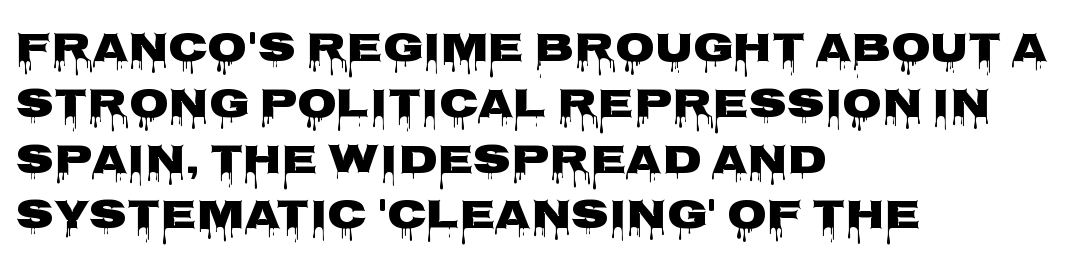
The image shows 41 px wide sans-serif type, upright; set left-aligned, normal line spacing (1.36x), normal letter spacing, not underlined; low stroke contrast and a large x-height.
